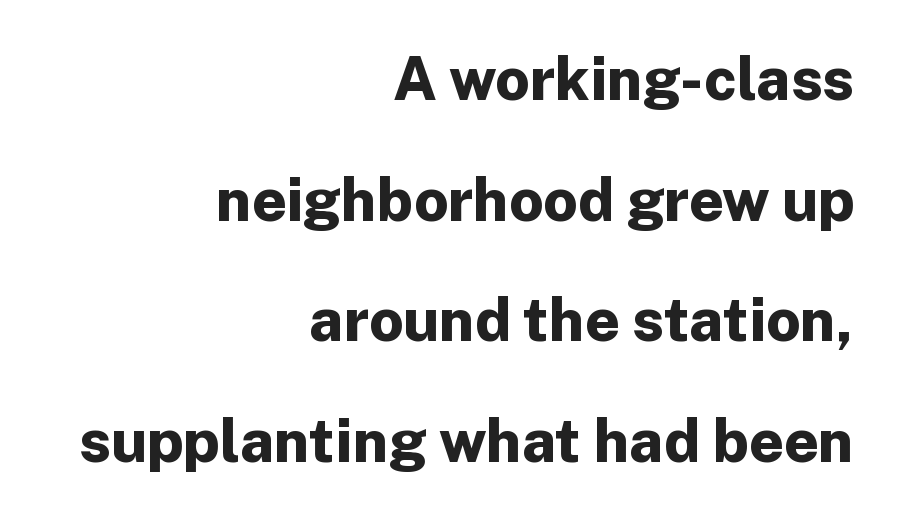
Reading down the column, the eye jumps a long way to each next line. One-word summary of the alignment: right. The rendering uses a bold face; every stroke is thick and dark. Notice how the stems are strictly vertical — no italics here.
